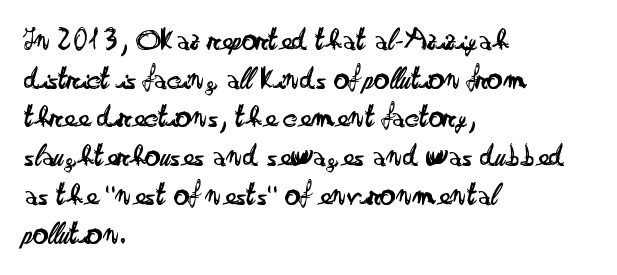
Does the lettering tilt? It doesn't — this is upright. This sample has the flowing, uneven cadence of proportional lettering. Typeset ragged right — the left edge is the straight one. Are there feet on the stems? There aren't — it's a sans.
